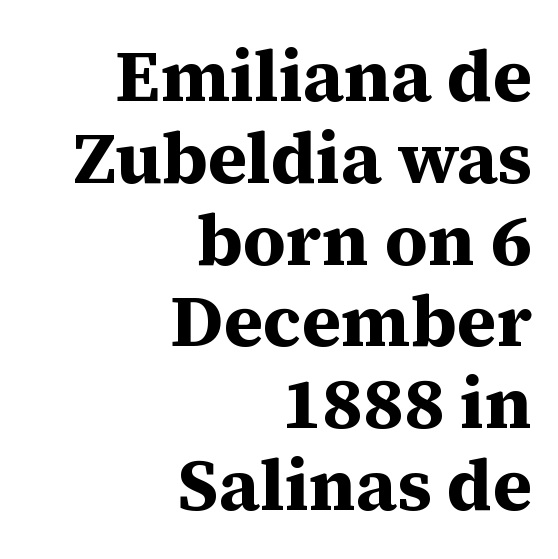
The image shows 73 px bold serif type, upright; set right-aligned, tight line spacing (1.12x), normal letter spacing, not underlined; medium stroke contrast and a medium x-height.
